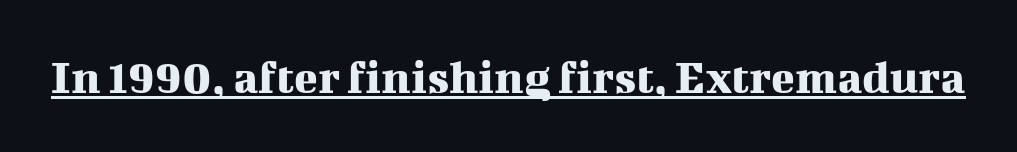
{"serif": "yes", "italic": "no", "width": "normal", "stroke_contrast": "medium", "x_height": "medium", "monospaced": "no", "underline": "yes", "letter_spacing": "normal", "letter_spacing_em": 0.0, "glyph_px": 49}
